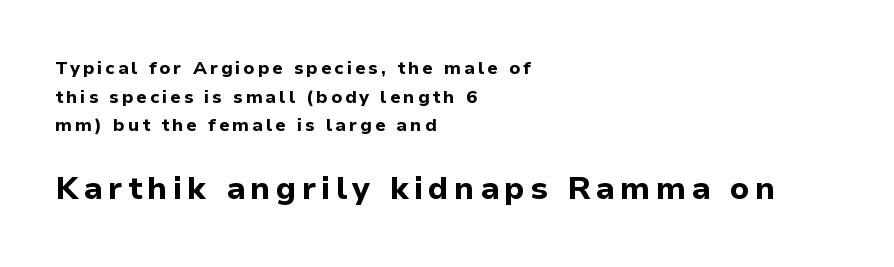
The letters advance in unequal steps, a hallmark of proportional type. Each glyph is drawn with heavy, bold strokes. How would I describe the line gaps? Plain and ordinary. The paragraph shown leans on its left margin. Bigger letters appear in the bottom chunk; the top chunk is reduced. In terms of posture, this sample is upright.
